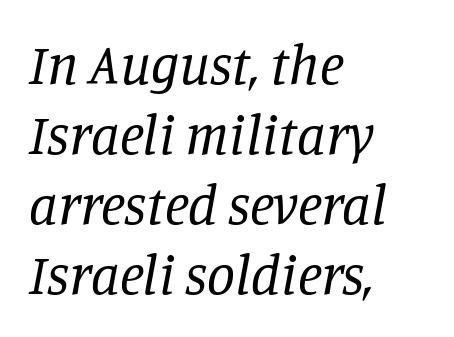
Q: Is the text bold? A: No.
Q: Is the text italic (slanted)? A: Yes, it leans right by about 11 degrees.
Q: Is the typeface a serif or a sans-serif typeface? A: Serif.
Q: Is the text underlined? A: No.
Q: How is the paragraph aligned? A: Left-aligned.
Q: Is the spacing between letters normal or unusually wide? A: Normal.
Q: Is the spacing between lines tight, normal or loose? A: Normal.
Q: Width (condensed, normal, or wide)? A: Normal.
Q: Stroke contrast? A: Low.
Q: x-height? A: Large.
Q: Monospaced? A: No.
